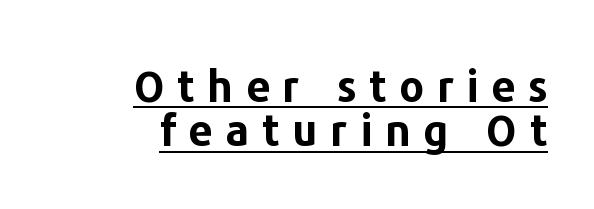
{"serif": "no", "italic": "no", "bold": "yes", "weight": "bold", "width": "normal", "stroke_contrast": "low", "x_height": "medium", "monospaced": "no", "underline": "yes", "align": "right", "line_spacing": "tight", "line_spacing_ratio": 1.03, "letter_spacing": "wide", "letter_spacing_em": 0.3, "glyph_px": 43}
